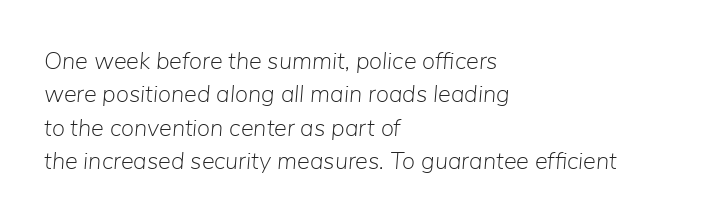
Q: Is the text bold? A: No.
Q: Is the text italic (slanted)? A: Yes, it leans right by about 5 degrees.
Q: Is the text underlined? A: No.
Q: How is the paragraph aligned? A: Left-aligned.
Q: Is the spacing between letters normal or unusually wide? A: Normal.
Q: Is the spacing between lines tight, normal or loose? A: Normal.
